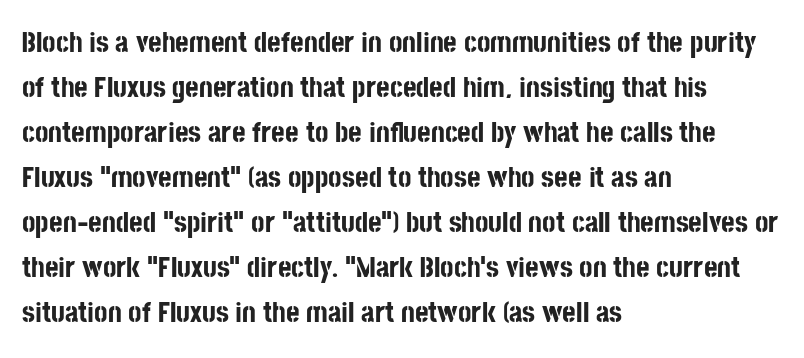
{"serif": "no", "italic": "no", "bold": "yes", "weight": "bold", "width": "condensed", "stroke_contrast": "low", "x_height": "large", "monospaced": "no", "underline": "no", "align": "left", "line_spacing": "normal", "line_spacing_ratio": 1.55, "letter_spacing": "normal", "letter_spacing_em": 0.0, "glyph_px": 29}
